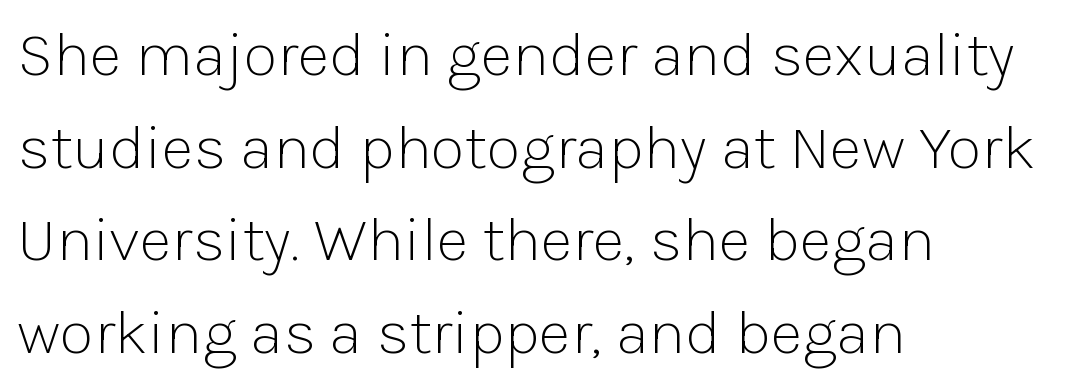
Q: Is the text bold? A: No.
Q: Is the text italic (slanted)? A: No, it is upright.
Q: Is the typeface a serif or a sans-serif typeface? A: Sans-serif.
Q: Is the text underlined? A: No.
Q: How is the paragraph aligned? A: Left-aligned.
Q: Is the spacing between letters normal or unusually wide? A: Normal.
Q: Is the spacing between lines tight, normal or loose? A: Normal.
Q: Width (condensed, normal, or wide)? A: Normal.
Q: Stroke contrast? A: Low.
Q: x-height? A: Medium.
Q: Monospaced? A: No.
